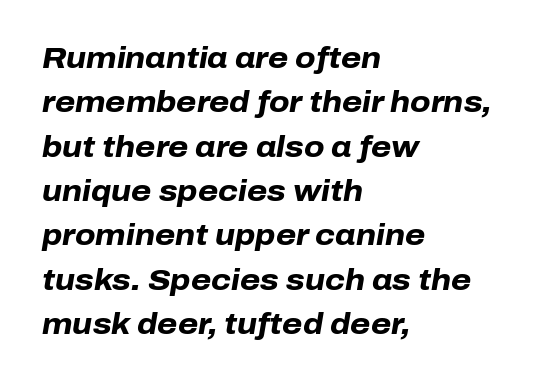
The lines sit at an ordinary, default distance from one another. Is this a fixed-width face? No — the glyphs have proportional, varying widths. The typesetting leans heavy: a genuine bold. A typesetter would call this zero additional tracking. Rendered with sloped, italic letterforms.
